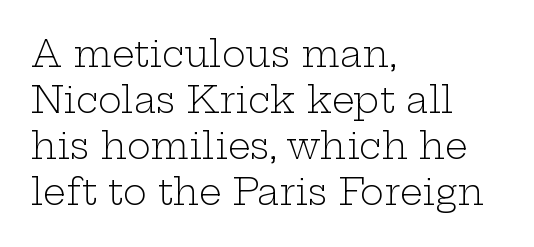
The image shows 36 px light, wide serif type, upright; set left-aligned, normal line spacing (1.28x), normal letter spacing, not underlined; low stroke contrast and a medium x-height.
